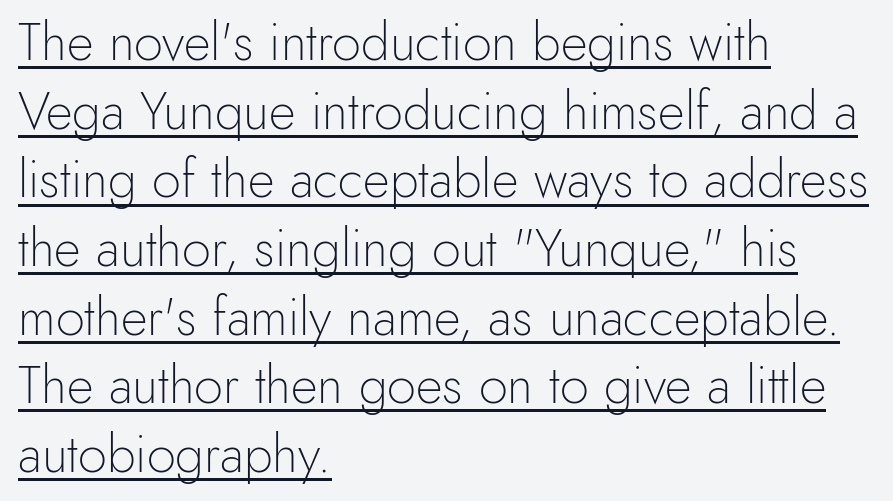
Students, note that the glyphs here touch the page at normal intervals. The font is comparable to plain body text, perhaps lighter. Which margin do the lines hug? The left one — the right edge is uneven. This sample keeps an unexceptional amount of space between lines.
